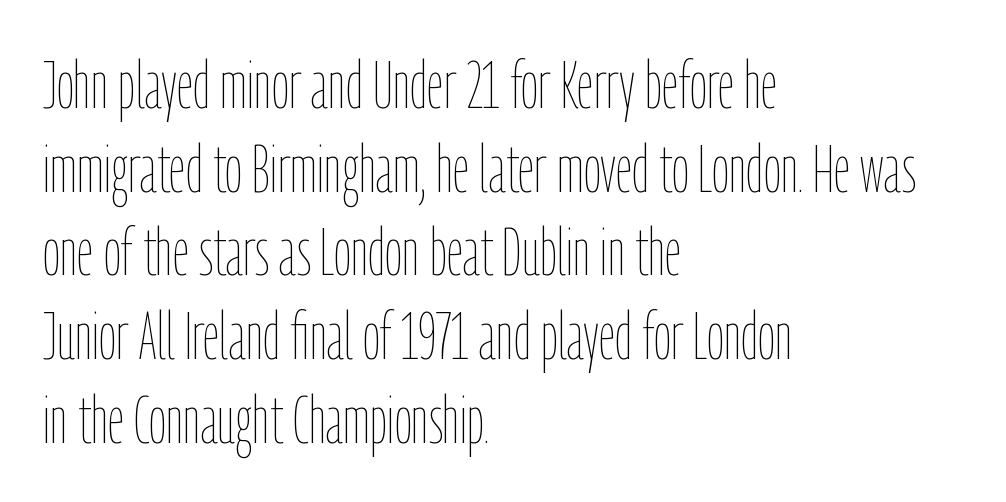
Rule under the text: the space is simply empty. Is this a heavy cut? Hardly; it is regular or lighter. Normally led — the rows are evenly, conventionally spaced. Note the varied advance widths — an 'i' is clearly narrower than an 'm'. The setting favours the left margin, as ordinary paragraphs usually do.
